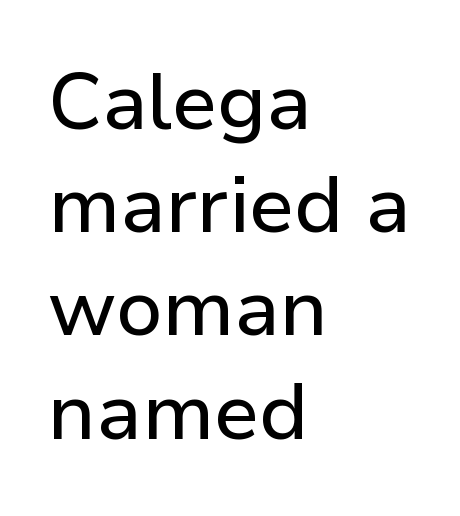
Q: Is the text italic (slanted)? A: No, it is upright.
Q: Is the typeface a serif or a sans-serif typeface? A: Sans-serif.
Q: Is the text underlined? A: No.
Q: How is the paragraph aligned? A: Left-aligned.
Q: Is the spacing between letters normal or unusually wide? A: Normal.
Q: Is the spacing between lines tight, normal or loose? A: Normal.
Q: Width (condensed, normal, or wide)? A: Normal.
Q: Stroke contrast? A: Low.
Q: x-height? A: Medium.
Q: Monospaced? A: No.
